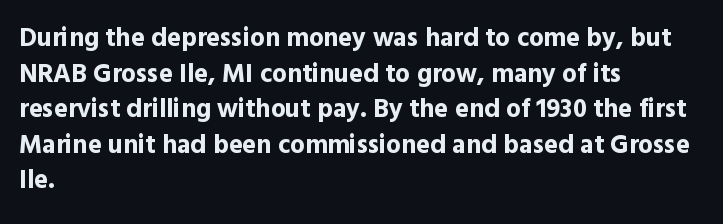
{"italic": "no", "bold": "yes", "underline": "no", "align": "left", "line_spacing": "normal", "line_spacing_ratio": 1.37, "letter_spacing": "normal", "letter_spacing_em": 0.0, "glyph_px": 26}
